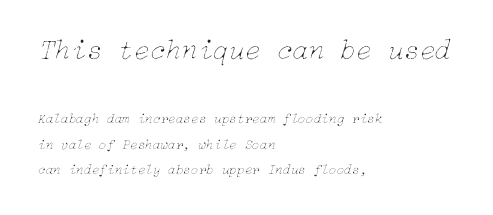
{"italic": "yes", "lean": "right", "slant_degrees": 15, "bold": "no", "weight": "thin", "width": "normal", "stroke_contrast": "low", "x_height": "medium", "underline": "no", "align": "left", "line_spacing_ratio": 1.8, "letter_spacing": "normal", "letter_spacing_em": 0.0, "larger_block": "first", "size_ratio": 2.07, "glyph_px": 29}
